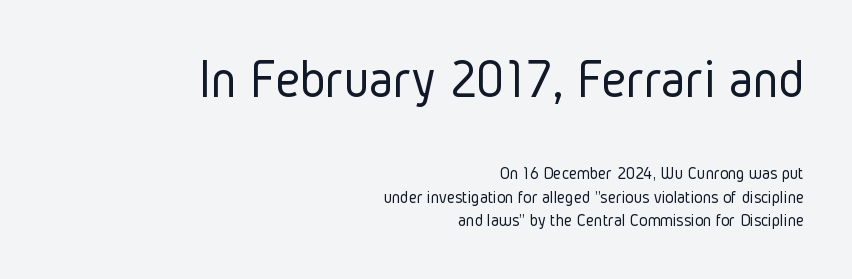
The typeface has the unassuming heft of standard copy or less. Students, observe: this is what conventionally led text looks like. The upper block of text is set noticeably larger than the block beneath it. Letterform terminals end flat and unadorned throughout the passage. Looks like regular typesetting: each glyph gets only the width it needs.
